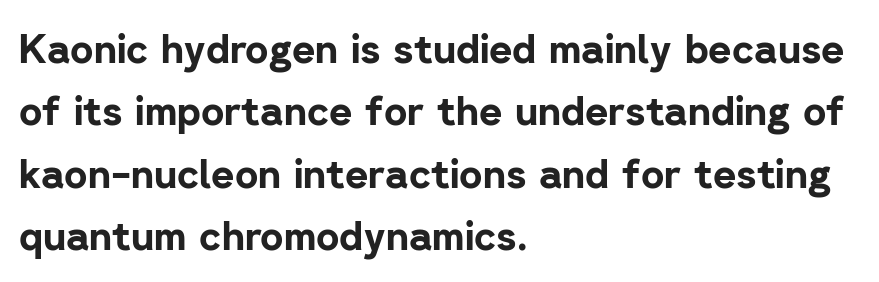
The image shows 40 px bold sans-serif type, upright; set left-aligned, normal line spacing (1.56x), normal letter spacing, not underlined; low stroke contrast and a medium x-height.
